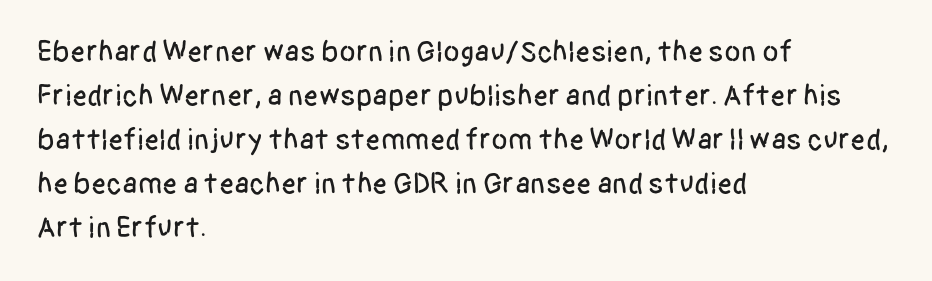
Reading down the block, your eye returns to a fixed left position each line. Tracking value appears to be zero — textbook default spacing. The space directly below the letters is spotless. If you measured baseline to baseline, you'd find a middling distance. Nothing sits at the stroke ends, so this counts as sans-serif. Posture: straight, roman, zero tilt.
